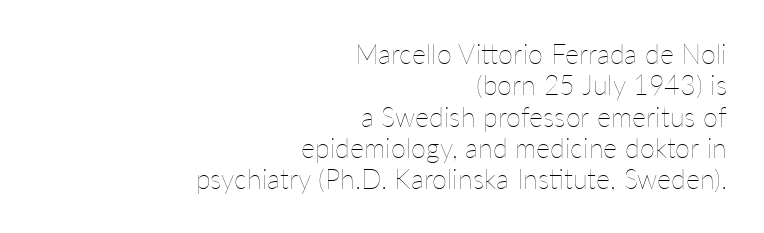
No italicization has been applied; the sample stays upright. The gaps between neighbouring characters are ordinary and unremarkable. Nothing heavy about these letters — not bold at all. Leftover space on each line is placed entirely before the opening word.
